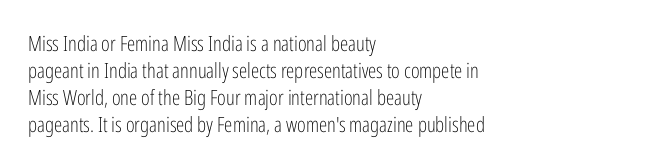
The passage shown is not underscored anywhere. Summary of vertical rhythm: regular, with standard interline spacing. The rag falls on the right side of this text block. Notice how the stems are strictly vertical — no italics here. Vertical stems look standard width or narrower in stroke.
